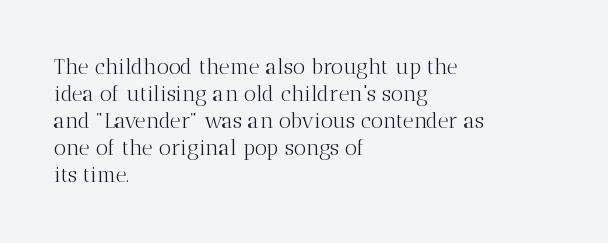
{"italic": "no", "bold": "no", "underline": "no", "align": "left", "line_spacing": "normal", "line_spacing_ratio": 1.29, "letter_spacing": "normal", "letter_spacing_em": 0.0, "glyph_px": 21}
